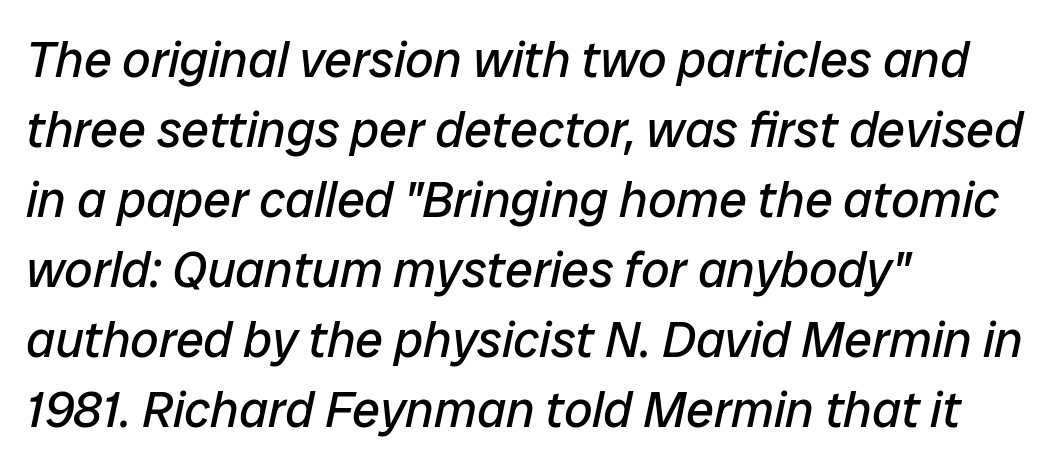
The image shows 50 px regular-weight type, italic (leaning right); set left-aligned, normal line spacing (1.4x), normal letter spacing, not underlined; low stroke contrast and a medium x-height.
